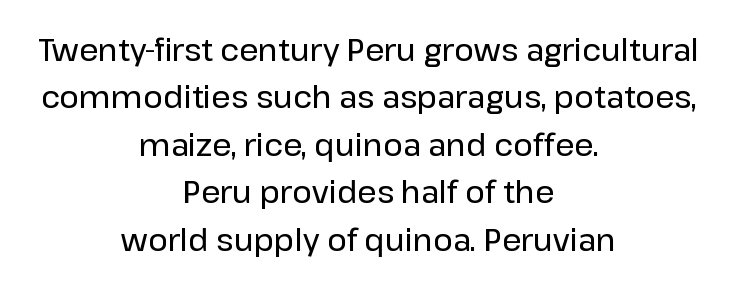
The image shows 30 px sans-serif type, upright; set centered, normal line spacing (1.58x), normal letter spacing, not underlined; low stroke contrast and a medium x-height.
